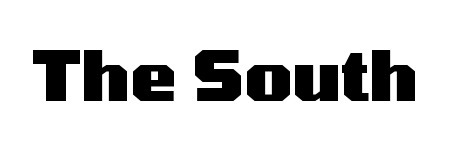
Q: Is the text bold? A: Yes.
Q: Is the text italic (slanted)? A: No, it is upright.
Q: Is the typeface a serif or a sans-serif typeface? A: Sans-serif.
Q: Is the text underlined? A: No.
Q: Is the spacing between letters normal or unusually wide? A: Normal.
Q: Width (condensed, normal, or wide)? A: Wide.
Q: Stroke contrast? A: Medium.
Q: x-height? A: Medium.
Q: Monospaced? A: No.
